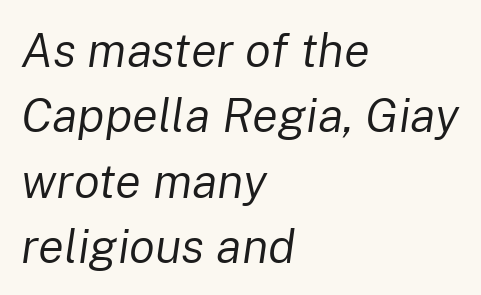
Q: Is the text bold? A: No.
Q: Is the text italic (slanted)? A: Yes, it leans right by about 8 degrees.
Q: Is the text underlined? A: No.
Q: How is the paragraph aligned? A: Left-aligned.
Q: Is the spacing between letters normal or unusually wide? A: Normal.
Q: Is the spacing between lines tight, normal or loose? A: Normal.
Q: Width (condensed, normal, or wide)? A: Normal.
Q: Stroke contrast? A: Low.
Q: x-height? A: Medium.
Q: Monospaced? A: No.
